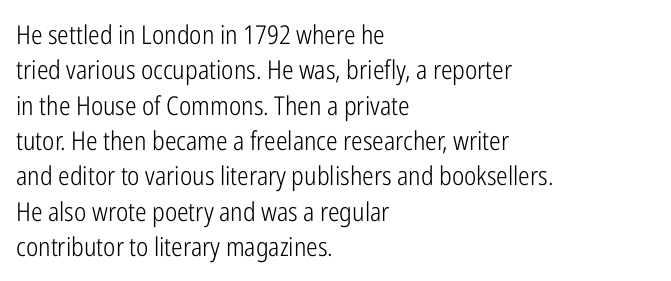
Vertically, the passage feels balanced, rows spaced as you'd expect. No italicization has been applied; the sample stays upright. A bare baseline throughout the passage. Think standard paragraph weight, or any step lighter than that.
